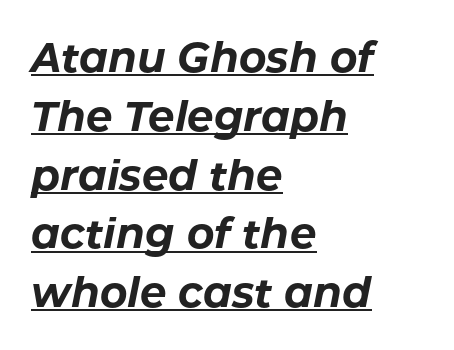
Emphasis by weight is at full strength: bold. Spacing verdict: proportional, widths tailored to each character. Honestly, the underline is the first thing you notice here. Students, observe: this is what conventionally led text looks like. Does the lettering tilt? It does — this is italic.
